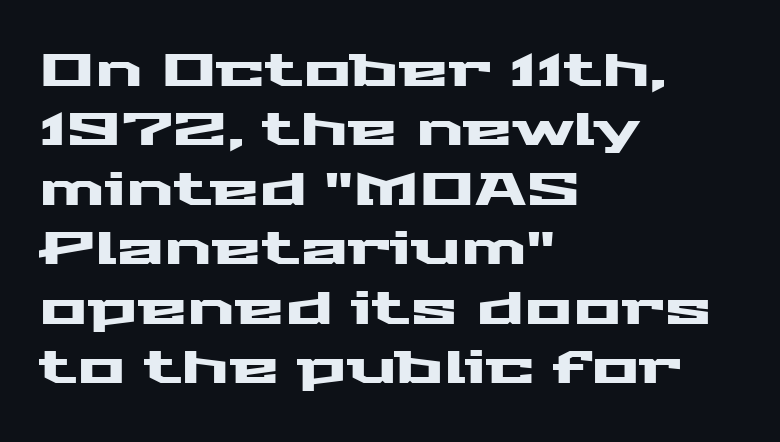
Q: Is the text italic (slanted)? A: No, it is upright.
Q: Is the typeface a serif or a sans-serif typeface? A: Sans-serif.
Q: Is the text underlined? A: No.
Q: How is the paragraph aligned? A: Left-aligned.
Q: Is the spacing between letters normal or unusually wide? A: Normal.
Q: Is the spacing between lines tight, normal or loose? A: Normal.
Q: Width (condensed, normal, or wide)? A: Wide.
Q: Stroke contrast? A: Medium.
Q: x-height? A: Medium.
Q: Monospaced? A: No.
